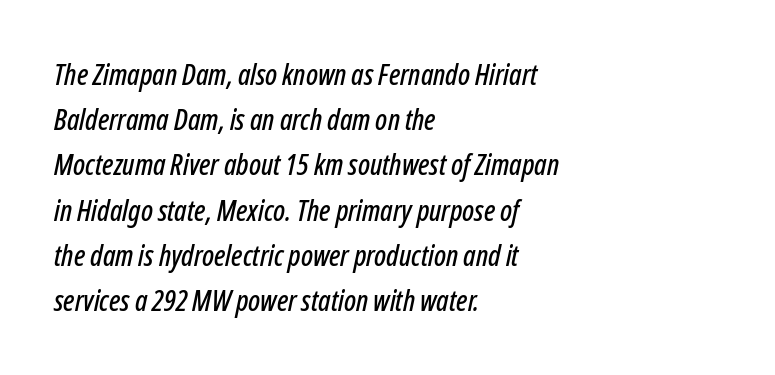
Q: Is the text italic (slanted)? A: Yes, it leans right by about 12 degrees.
Q: Is the text underlined? A: No.
Q: How is the paragraph aligned? A: Left-aligned.
Q: Is the spacing between letters normal or unusually wide? A: Normal.
Q: Is the spacing between lines tight, normal or loose? A: Normal.
Q: Width (condensed, normal, or wide)? A: Condensed.
Q: Stroke contrast? A: Low.
Q: x-height? A: Medium.
Q: Monospaced? A: No.
